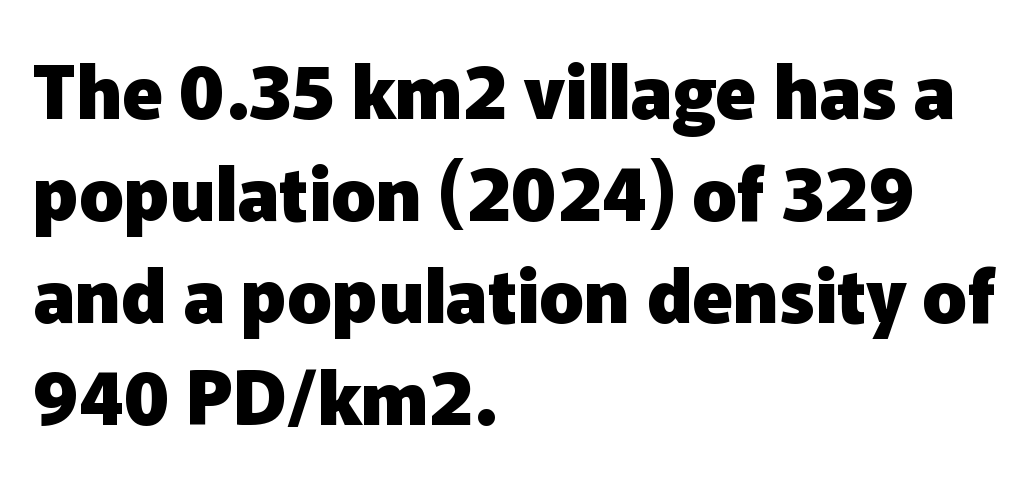
Q: Is the text bold? A: Yes.
Q: Is the text italic (slanted)? A: No, it is upright.
Q: Is the typeface a serif or a sans-serif typeface? A: Sans-serif.
Q: Is the text underlined? A: No.
Q: How is the paragraph aligned? A: Left-aligned.
Q: Is the spacing between letters normal or unusually wide? A: Normal.
Q: Is the spacing between lines tight, normal or loose? A: Normal.
Q: Width (condensed, normal, or wide)? A: Normal.
Q: Stroke contrast? A: Low.
Q: x-height? A: Medium.
Q: Monospaced? A: No.
